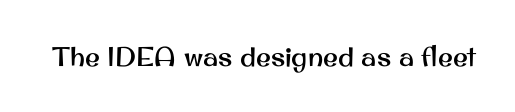
{"italic": "no", "underline": "no", "letter_spacing": "normal", "letter_spacing_em": 0.0, "glyph_px": 27}
